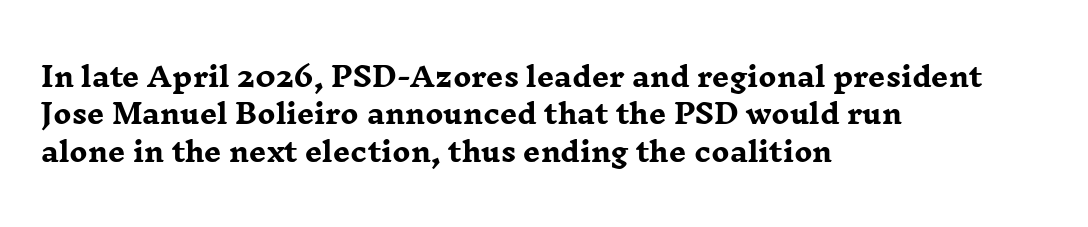
The image shows 27 px bold type, upright; set left-aligned, normal line spacing (1.38x), normal letter spacing, not underlined.
